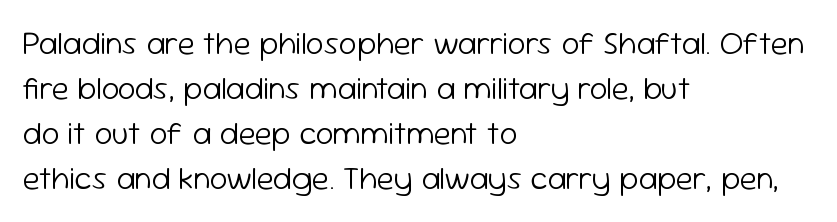
The image shows 32 px light sans-serif type, upright; set left-aligned, normal line spacing (1.41x), normal letter spacing, not underlined; low stroke contrast and a medium x-height.
